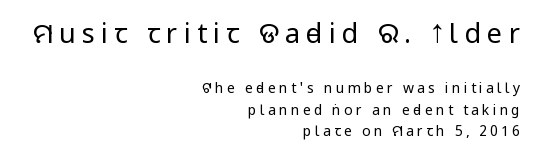
The image shows 27 px text type, upright; set right-aligned, normal line spacing (1.51x), unusually wide letter spacing (+0.23 em), not underlined; the first (top) block is 1.93x larger.
